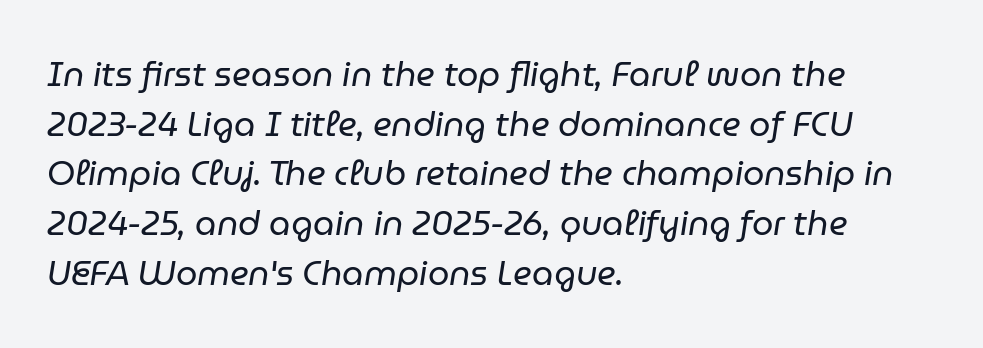
Q: Is the text bold? A: No.
Q: Is the text italic (slanted)? A: Yes, it leans right by about 9 degrees.
Q: Is the text underlined? A: No.
Q: How is the paragraph aligned? A: Left-aligned.
Q: Is the spacing between letters normal or unusually wide? A: Normal.
Q: Is the spacing between lines tight, normal or loose? A: Normal.
Q: Width (condensed, normal, or wide)? A: Normal.
Q: Stroke contrast? A: Low.
Q: x-height? A: Medium.
Q: Monospaced? A: No.
